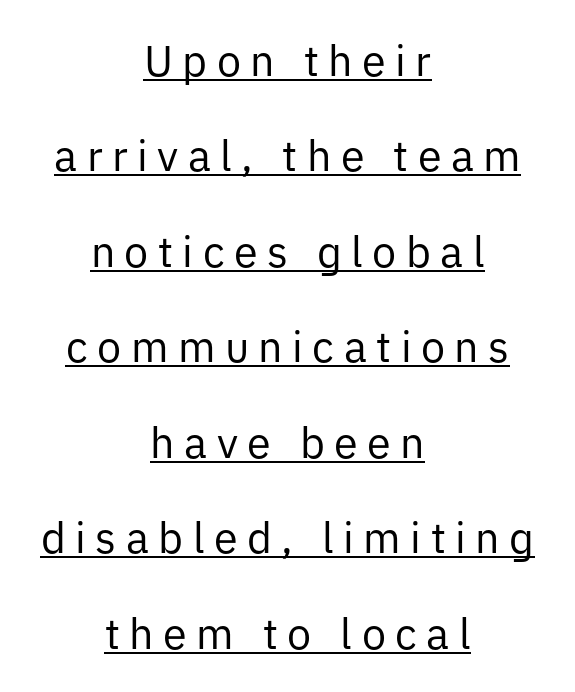
Q: Is the text bold? A: No.
Q: Is the text italic (slanted)? A: No, it is upright.
Q: Is the typeface a serif or a sans-serif typeface? A: Sans-serif.
Q: Is the text underlined? A: Yes.
Q: How is the paragraph aligned? A: Centered.
Q: Is the spacing between letters normal or unusually wide? A: Unusually wide.
Q: Is the spacing between lines tight, normal or loose? A: Loose.
Q: Width (condensed, normal, or wide)? A: Normal.
Q: Stroke contrast? A: Low.
Q: x-height? A: Medium.
Q: Monospaced? A: No.
